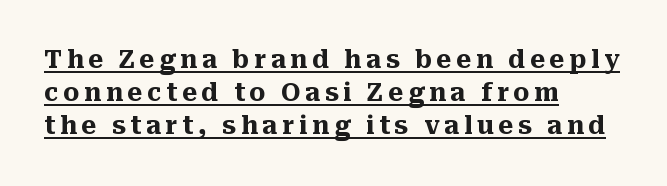
{"italic": "no", "bold": "yes", "underline": "yes", "align": "left", "line_spacing": "normal", "line_spacing_ratio": 1.33, "glyph_px": 25}
